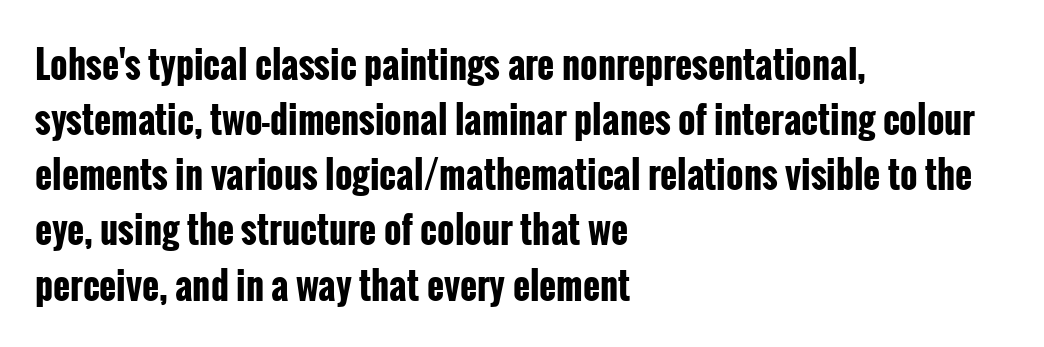
The image shows 37 px bold, condensed sans-serif type, upright; set left-aligned, normal line spacing (1.49x), normal letter spacing, not underlined; low stroke contrast and a medium x-height.
